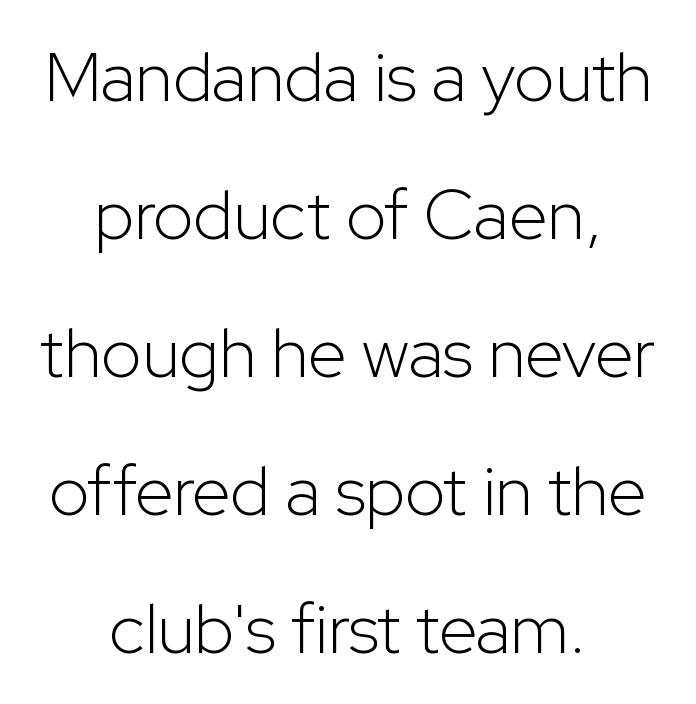
{"serif": "no", "italic": "no", "bold": "no", "weight": "light", "width": "normal", "stroke_contrast": "low", "x_height": "medium", "monospaced": "no", "underline": "no", "align": "center", "line_spacing": "loose", "line_spacing_ratio": 1.97, "letter_spacing": "normal", "letter_spacing_em": 0.0, "glyph_px": 70}
